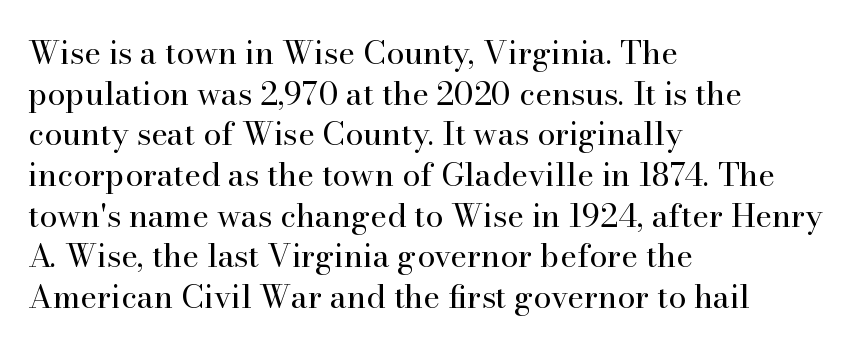
Q: Is the text bold? A: No.
Q: Is the text italic (slanted)? A: No, it is upright.
Q: Is the typeface a serif or a sans-serif typeface? A: Serif.
Q: Is the text underlined? A: No.
Q: How is the paragraph aligned? A: Left-aligned.
Q: Is the spacing between letters normal or unusually wide? A: Normal.
Q: Is the spacing between lines tight, normal or loose? A: Normal.
Q: Width (condensed, normal, or wide)? A: Normal.
Q: Stroke contrast? A: High.
Q: x-height? A: Small.
Q: Monospaced? A: No.
